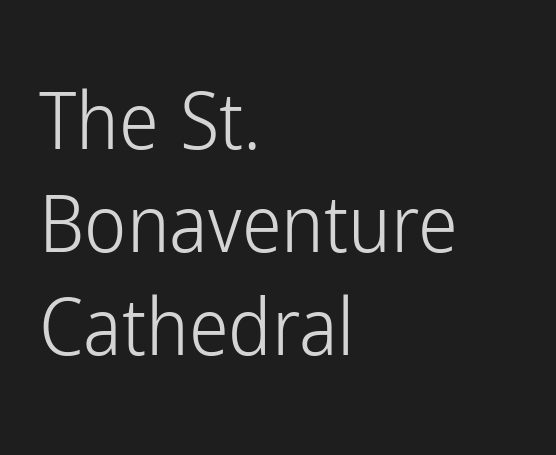
Q: Is the text bold? A: No.
Q: Is the text italic (slanted)? A: No, it is upright.
Q: Is the typeface a serif or a sans-serif typeface? A: Sans-serif.
Q: Is the text underlined? A: No.
Q: How is the paragraph aligned? A: Left-aligned.
Q: Is the spacing between letters normal or unusually wide? A: Normal.
Q: Is the spacing between lines tight, normal or loose? A: Normal.
Q: Width (condensed, normal, or wide)? A: Condensed.
Q: Stroke contrast? A: Low.
Q: x-height? A: Medium.
Q: Monospaced? A: No.
